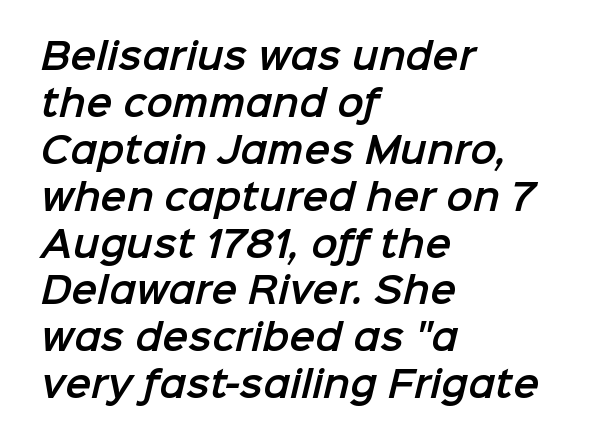
{"serif": "no", "width": "normal", "stroke_contrast": "low", "x_height": "medium", "monospaced": "no", "underline": "no", "align": "left", "line_spacing": "normal", "line_spacing_ratio": 1.34, "letter_spacing": "normal", "letter_spacing_em": 0.0, "glyph_px": 35}
